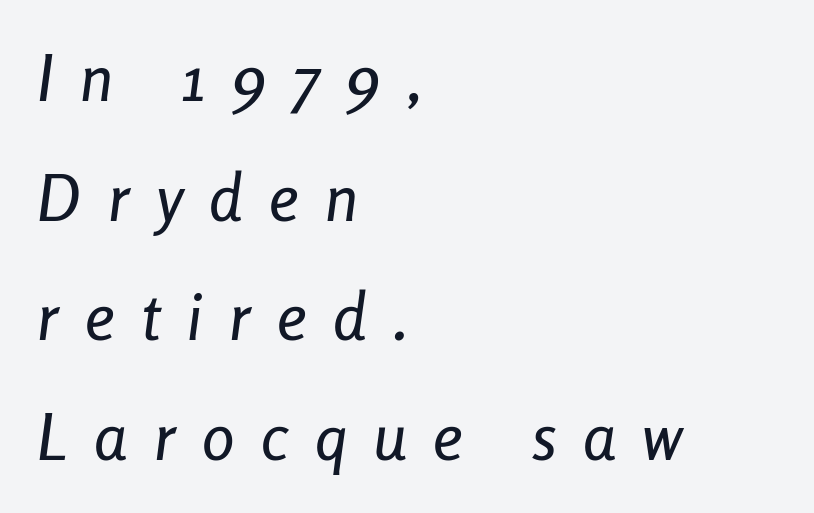
The image shows 65 px condensed type, italic (leaning right); set left-aligned, line spacing 1.84x, unusually wide letter spacing (+0.41 em), not underlined; low stroke contrast and a medium x-height.
